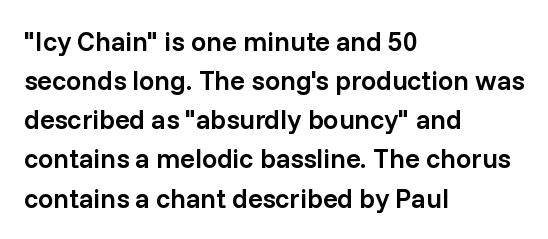
The image shows 27 px text type, upright; set left-aligned, normal line spacing (1.45x), normal letter spacing, not underlined.
